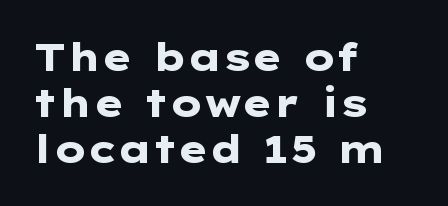
Q: Is the text bold? A: Yes.
Q: Is the text italic (slanted)? A: No, it is upright.
Q: Is the typeface a serif or a sans-serif typeface? A: Sans-serif.
Q: Is the text underlined? A: No.
Q: How is the paragraph aligned? A: Left-aligned.
Q: Is the spacing between letters normal or unusually wide? A: Normal.
Q: Width (condensed, normal, or wide)? A: Wide.
Q: Stroke contrast? A: Low.
Q: x-height? A: Medium.
